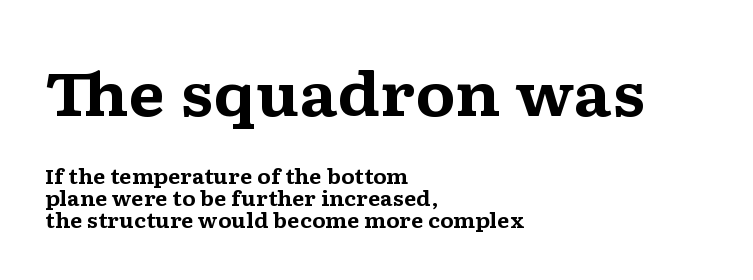
Just letters on the line, the space beneath them empty. Notice how the passage keeps a crisp vertical edge on the left only. The designer gave the opening block more size than the closing block. Notice how descenders almost collide with the ascenders below — that's tight leading. The rendering uses a bold face; every stroke is thick and dark.
